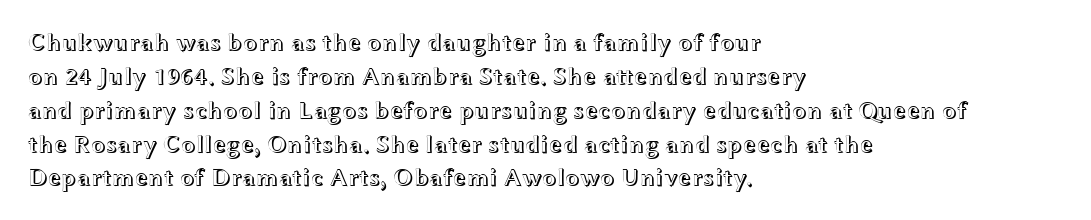
Q: Is the text italic (slanted)? A: No, it is upright.
Q: Is the text underlined? A: No.
Q: How is the paragraph aligned? A: Left-aligned.
Q: Is the spacing between letters normal or unusually wide? A: Normal.
Q: Is the spacing between lines tight, normal or loose? A: Normal.
